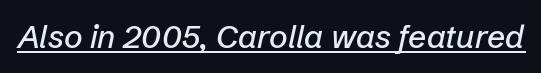
Q: Is the text italic (slanted)? A: Yes, it leans right by about 12 degrees.
Q: Is the text underlined? A: Yes.
Q: Is the spacing between letters normal or unusually wide? A: Normal.
Q: Width (condensed, normal, or wide)? A: Normal.
Q: Stroke contrast? A: Low.
Q: x-height? A: Medium.
Q: Monospaced? A: No.
